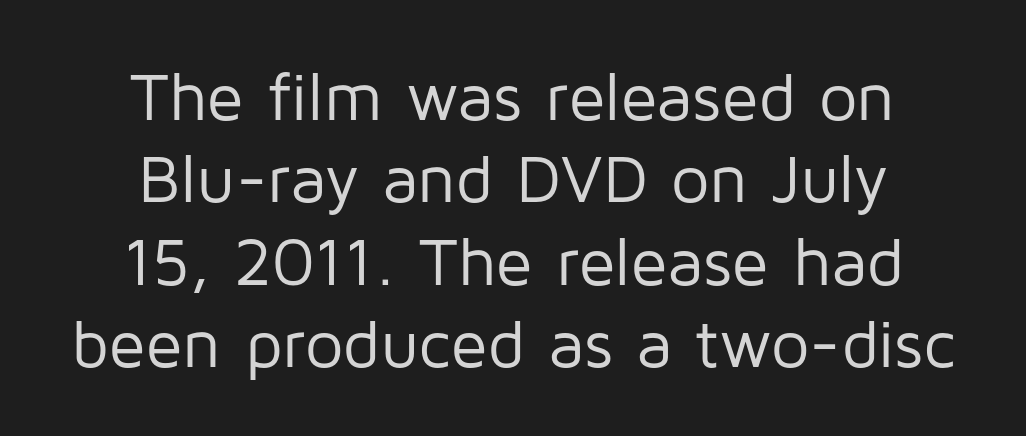
The image shows 68 px regular-weight sans-serif type, upright; set centered, line spacing 1.21x, normal letter spacing, not underlined; low stroke contrast and a medium x-height.
